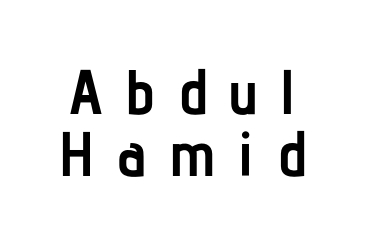
Q: Is the text bold? A: Yes.
Q: Is the text italic (slanted)? A: No, it is upright.
Q: Is the typeface a serif or a sans-serif typeface? A: Sans-serif.
Q: Is the text underlined? A: No.
Q: Is the spacing between letters normal or unusually wide? A: Unusually wide.
Q: Is the spacing between lines tight, normal or loose? A: Tight.
Q: Width (condensed, normal, or wide)? A: Condensed.
Q: Stroke contrast? A: Low.
Q: x-height? A: Medium.
Q: Monospaced? A: No.
